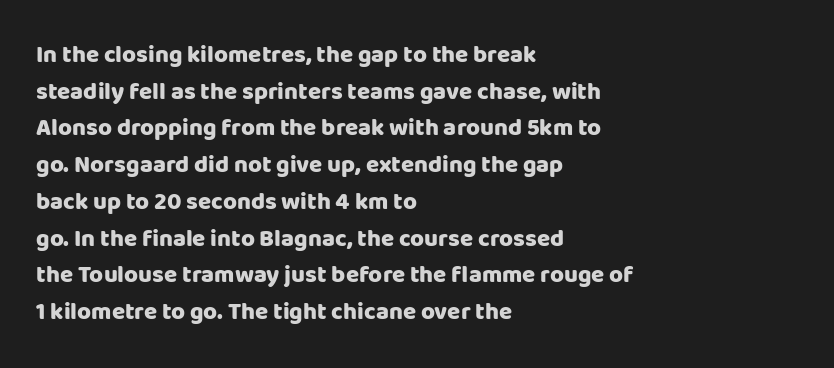
Q: Is the text bold? A: Yes.
Q: Is the text italic (slanted)? A: No, it is upright.
Q: Is the text underlined? A: No.
Q: How is the paragraph aligned? A: Left-aligned.
Q: Is the spacing between letters normal or unusually wide? A: Normal.
Q: Is the spacing between lines tight, normal or loose? A: Normal.
